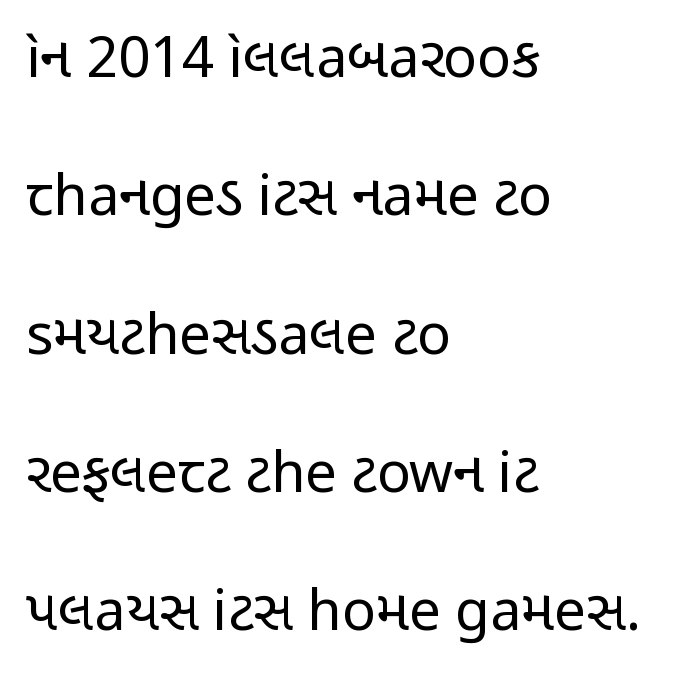
The image shows 56 px regular-weight, condensed sans-serif type, upright; set left-aligned, loose line spacing (2.47x), normal letter spacing, not underlined; low stroke contrast and a medium x-height.
